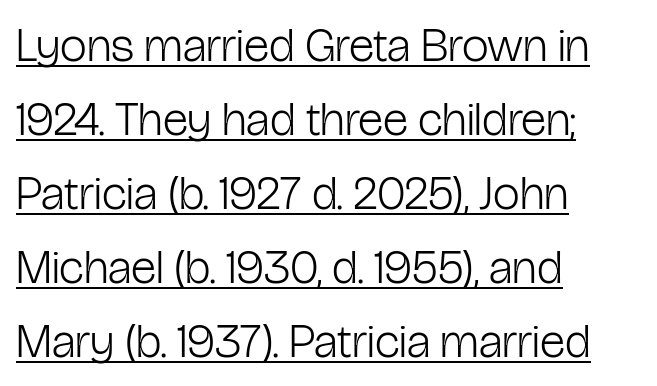
{"serif": "no", "italic": "no", "bold": "no", "weight": "light", "width": "condensed", "stroke_contrast": "low", "x_height": "medium", "monospaced": "no", "underline": "yes", "align": "left", "line_spacing": "normal", "line_spacing_ratio": 1.54, "letter_spacing": "normal", "letter_spacing_em": 0.0, "glyph_px": 48}
